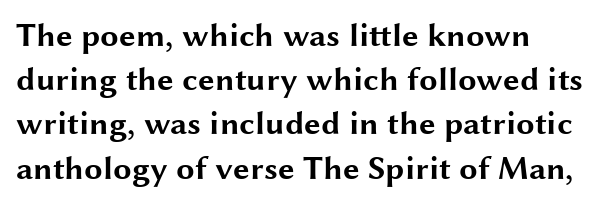
{"serif": "no", "italic": "no", "bold": "yes", "weight": "bold", "width": "wide", "stroke_contrast": "medium", "x_height": "medium", "monospaced": "no", "underline": "no", "align": "left", "line_spacing": "normal", "line_spacing_ratio": 1.34, "letter_spacing": "normal", "letter_spacing_em": 0.0, "glyph_px": 33}
